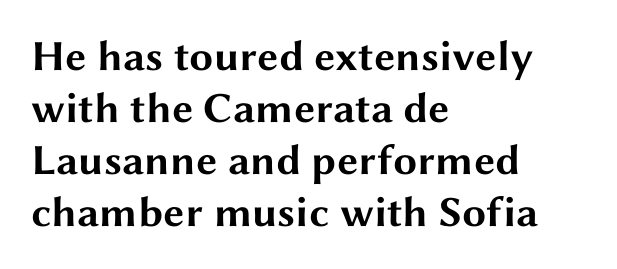
Letterform terminals end flat and unadorned throughout the passage. The face used here is rendered with its standard letterfit. A clean baseline with only descenders dipping below it. One-word summary of the alignment: left. Weight check: bold — yes, fully. A typesetter would mark this as roman, not italic.
